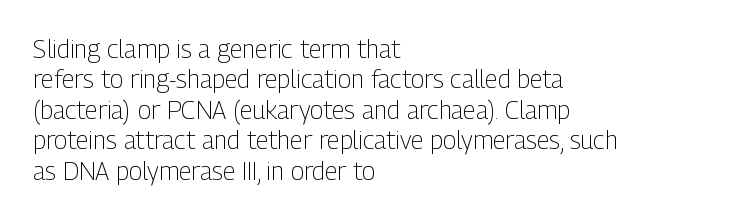
Q: Is the text bold? A: No.
Q: Is the text italic (slanted)? A: No, it is upright.
Q: Is the text underlined? A: No.
Q: How is the paragraph aligned? A: Left-aligned.
Q: Is the spacing between letters normal or unusually wide? A: Normal.
